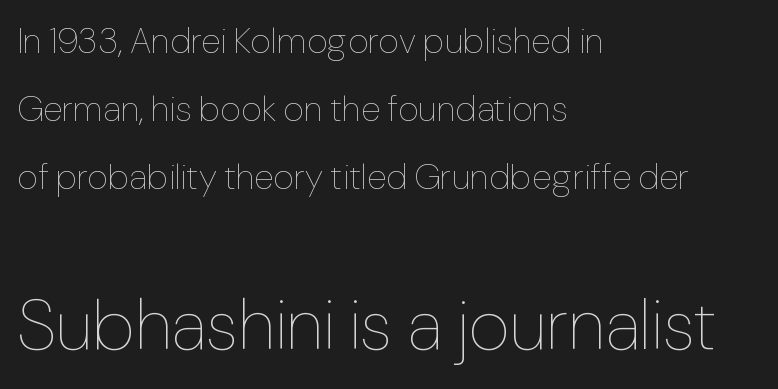
The image shows 71 px thin type, upright; set left-aligned, line spacing 1.89x, normal letter spacing, not underlined; the second (bottom) block is 1.97x larger; low stroke contrast and a medium x-height.
